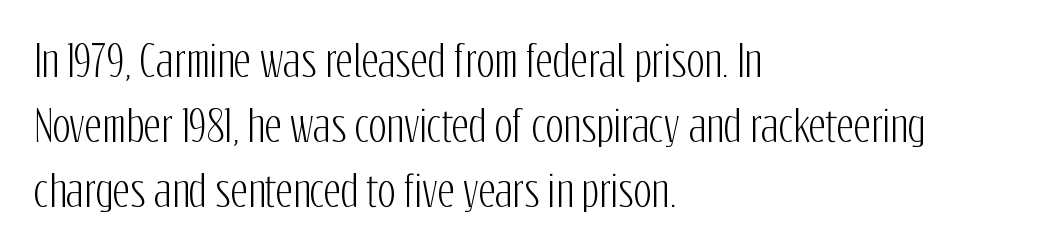
Q: Is the text italic (slanted)? A: No, it is upright.
Q: Is the typeface a serif or a sans-serif typeface? A: Sans-serif.
Q: Is the text underlined? A: No.
Q: How is the paragraph aligned? A: Left-aligned.
Q: Is the spacing between letters normal or unusually wide? A: Normal.
Q: Is the spacing between lines tight, normal or loose? A: Normal.
Q: Width (condensed, normal, or wide)? A: Condensed.
Q: Stroke contrast? A: Low.
Q: x-height? A: Medium.
Q: Monospaced? A: No.
